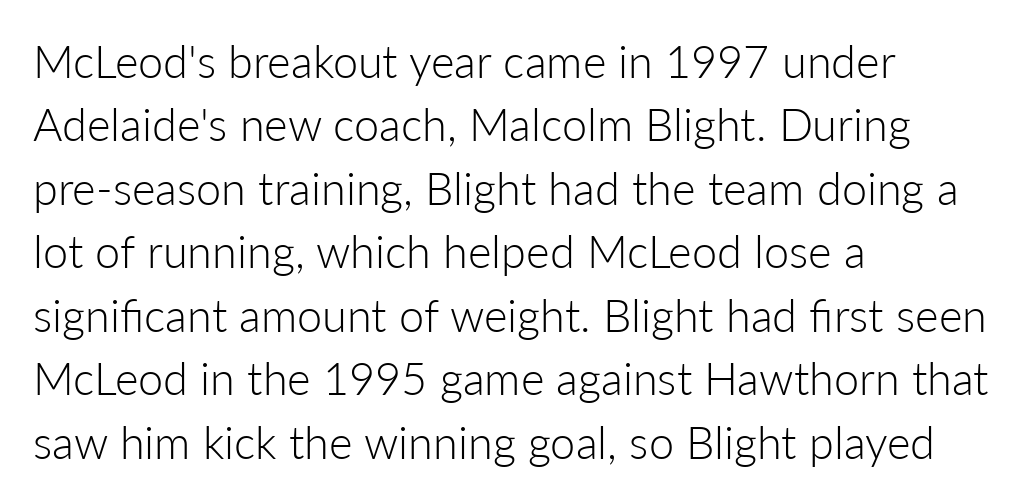
Q: Is the text bold? A: No.
Q: Is the text italic (slanted)? A: No, it is upright.
Q: Is the typeface a serif or a sans-serif typeface? A: Sans-serif.
Q: Is the text underlined? A: No.
Q: How is the paragraph aligned? A: Left-aligned.
Q: Is the spacing between letters normal or unusually wide? A: Normal.
Q: Is the spacing between lines tight, normal or loose? A: Normal.
Q: Width (condensed, normal, or wide)? A: Normal.
Q: Stroke contrast? A: Low.
Q: x-height? A: Medium.
Q: Monospaced? A: No.
